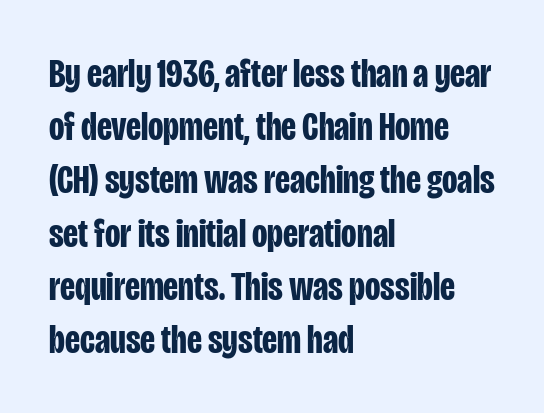
The image shows 40 px bold, condensed sans-serif type, upright; set left-aligned, normal line spacing (1.33x), normal letter spacing, not underlined; low stroke contrast and a large x-height.
